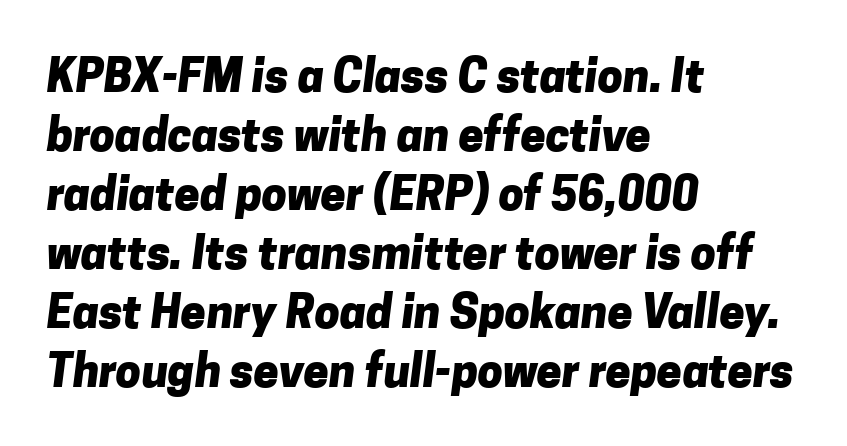
What kind of face is this? One without serifs — a sans. Each new line begins a customary step beneath the previous one. As a designer I'd log this as weight 700, bold. The ragged edge is on the right, which tells us the setting is flush left. Proportional: the letters do not fall into vertical columns.
